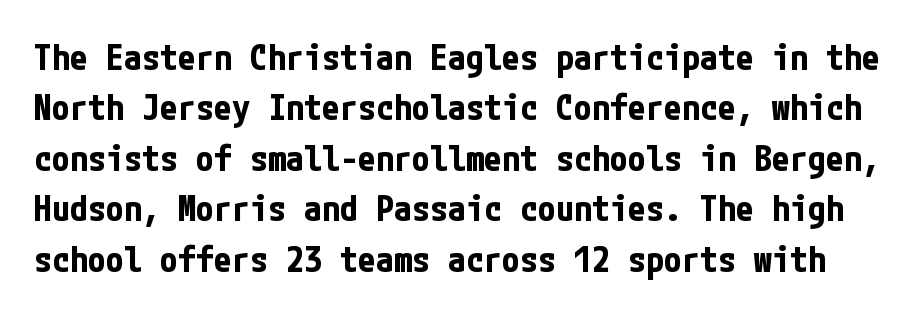
Normally led — the rows are evenly, conventionally spaced. The words here are not underlined. In terms of posture, this sample is upright. Does the weight exceed regular? Yes, all the way to bold. Examine the stroke ends and you'll find no serifs. The letterforms sit shoulder to shoulder at normal distance.
